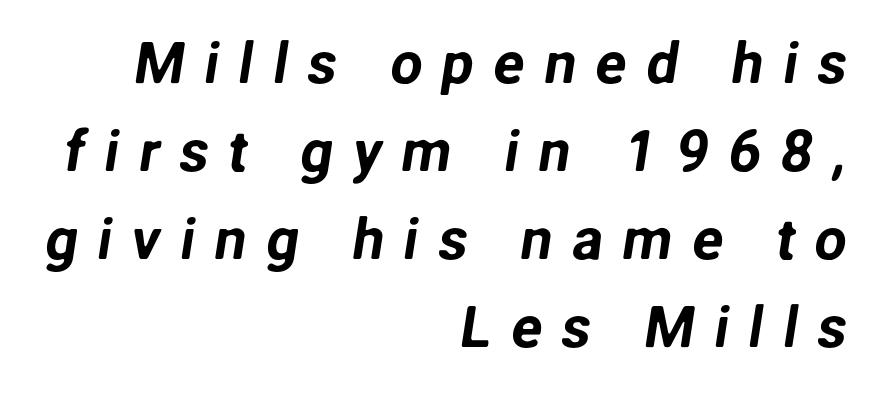
The image shows 58 px sans-serif type; set right-aligned, normal line spacing (1.52x), unusually wide letter spacing (+0.33 em), not underlined; low stroke contrast and a medium x-height.
